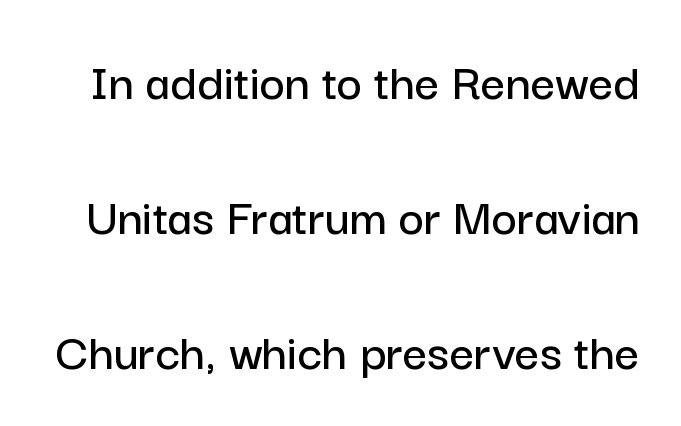
The specimen omits any rule beneath the text block's lines. Characters follow at the spacing the type designer built in. Think of a printed novel: that variable character pitch is what you see here. Posture: vertical.
